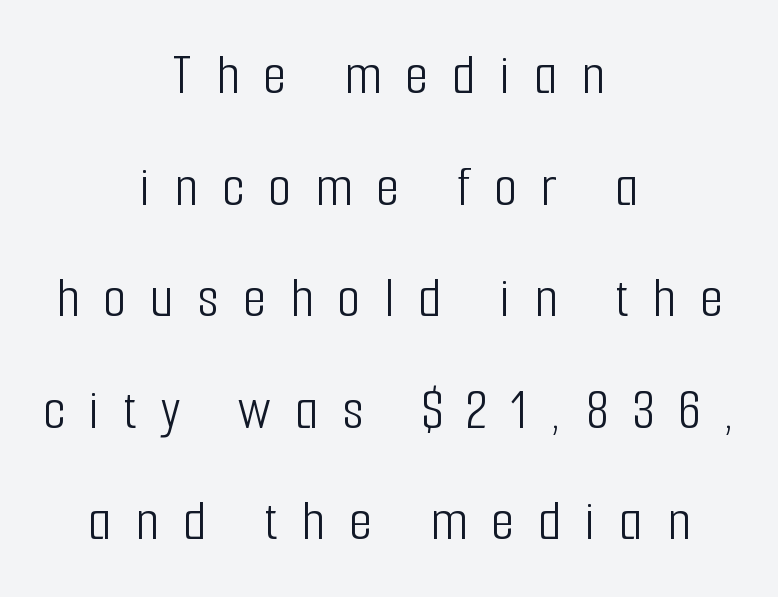
Q: Is the text bold? A: No.
Q: Is the text italic (slanted)? A: No, it is upright.
Q: Is the typeface a serif or a sans-serif typeface? A: Sans-serif.
Q: Is the text underlined? A: No.
Q: How is the paragraph aligned? A: Centered.
Q: Is the spacing between letters normal or unusually wide? A: Unusually wide.
Q: Width (condensed, normal, or wide)? A: Condensed.
Q: Stroke contrast? A: Low.
Q: x-height? A: Medium.
Q: Monospaced? A: No.
